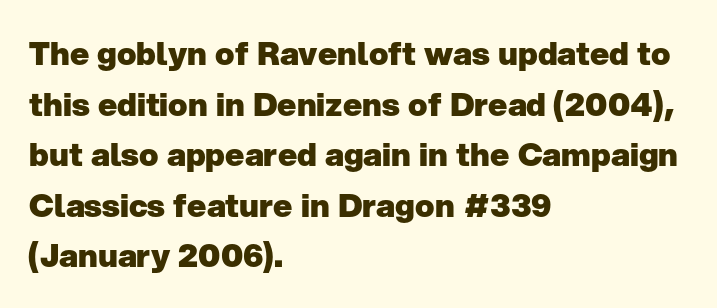
Note the varied advance widths — an 'i' is clearly narrower than an 'm'. Underline: absent. In CSS terms this would be text-align: left. What kind of face is this? One without serifs — a sans. You'd pick this weight for a headline — it's a proper bold. The space between consecutive lines is moderate.
